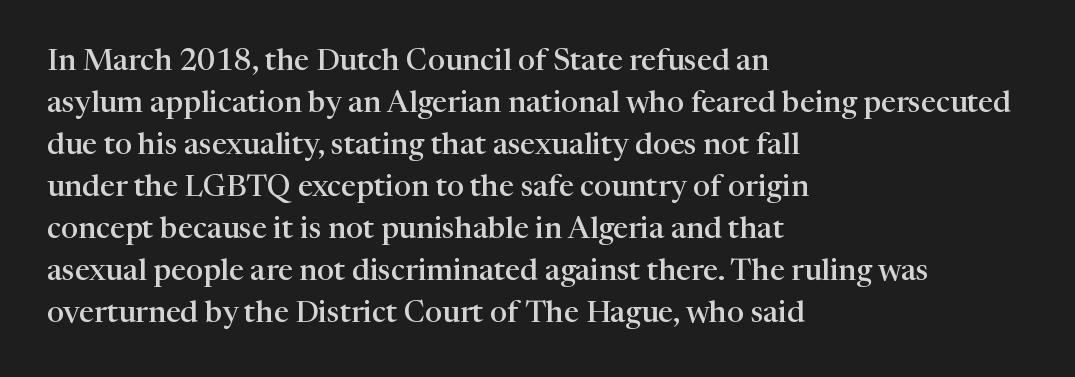
The image shows 30 px semibold serif type, upright; set left-aligned, normal line spacing (1.4x), normal letter spacing, not underlined; high stroke contrast and a medium x-height.
